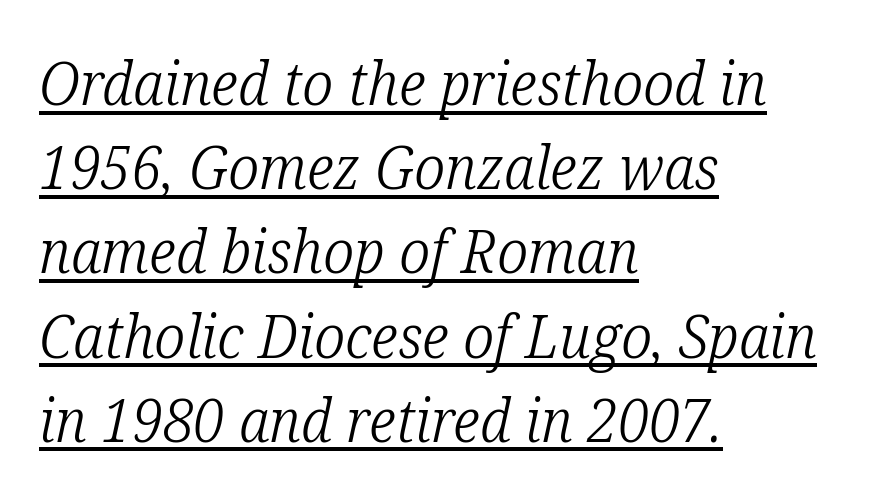
The image shows 61 px light, condensed serif type, italic (leaning right); set left-aligned, normal line spacing (1.38x), normal letter spacing, underlined; low stroke contrast and a medium x-height.
